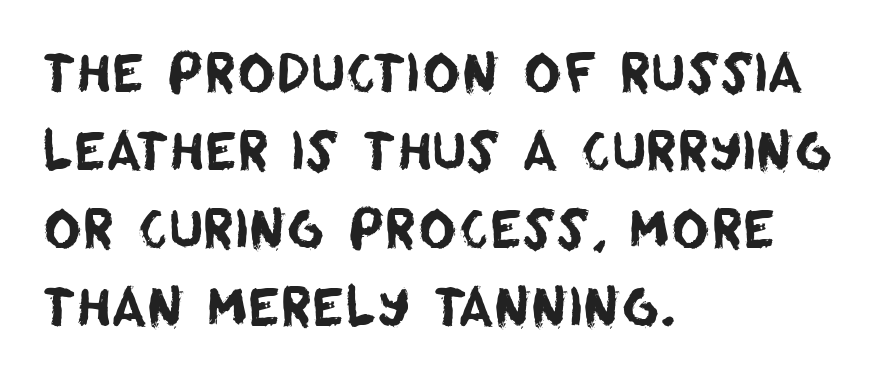
Q: Is the typeface a serif or a sans-serif typeface? A: Sans-serif.
Q: Is the text underlined? A: No.
Q: How is the paragraph aligned? A: Left-aligned.
Q: Is the spacing between letters normal or unusually wide? A: Normal.
Q: Is the spacing between lines tight, normal or loose? A: Normal.
Q: Width (condensed, normal, or wide)? A: Normal.
Q: Stroke contrast? A: Low.
Q: x-height? A: Large.
Q: Monospaced? A: No.
